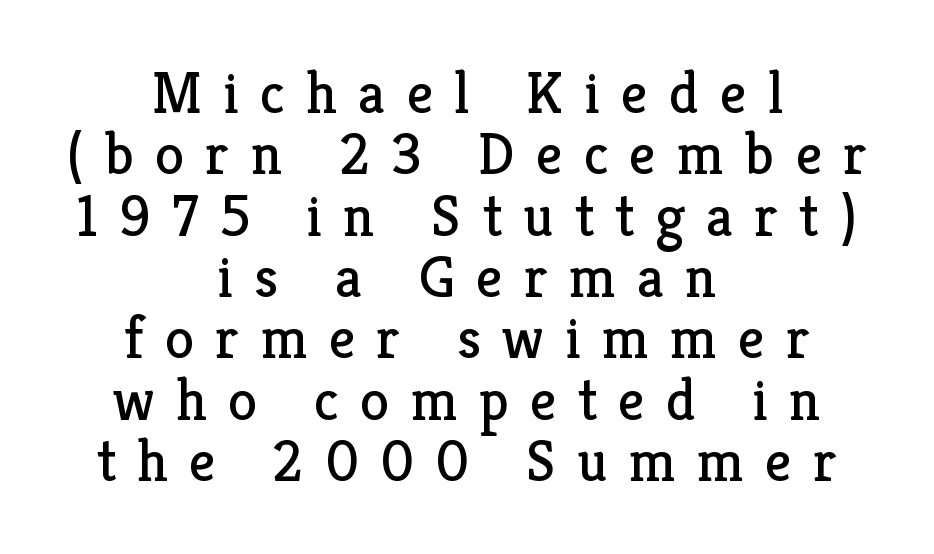
The text was rendered using a seriffed face with decorative stroke endings. Each row of text sits above clean, open space. Regarding leading, the lines here are crowded together. Glyph-to-glyph distance is far greater than everyday printed text. The specimen reads as upright at a glance. The passage shown is typed in a proportional face where columns would drift.
